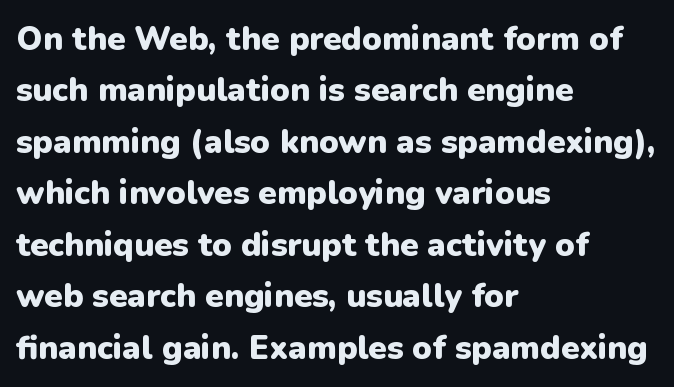
Q: Is the text bold? A: Yes.
Q: Is the text italic (slanted)? A: No, it is upright.
Q: Is the typeface a serif or a sans-serif typeface? A: Sans-serif.
Q: Is the text underlined? A: No.
Q: How is the paragraph aligned? A: Left-aligned.
Q: Is the spacing between letters normal or unusually wide? A: Normal.
Q: Is the spacing between lines tight, normal or loose? A: Normal.
Q: Width (condensed, normal, or wide)? A: Normal.
Q: Stroke contrast? A: Low.
Q: x-height? A: Medium.
Q: Monospaced? A: No.
